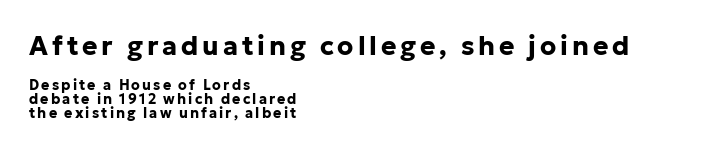
{"italic": "no", "bold": "yes", "underline": "no", "align": "left", "line_spacing": "tight", "line_spacing_ratio": 1.0, "larger_block": "first", "size_ratio": 1.86, "glyph_px": 26}
